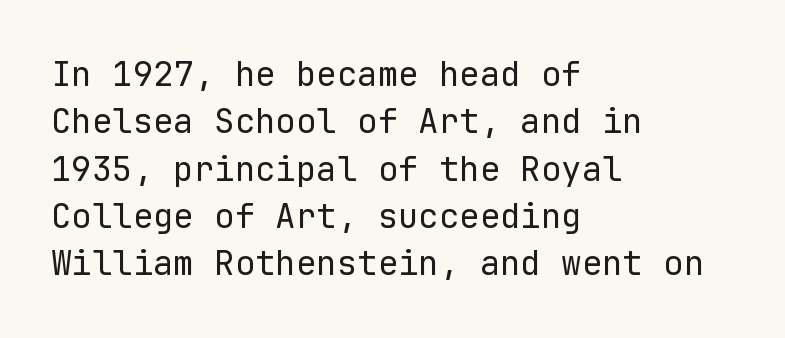
{"serif": "no", "italic": "no", "bold": "no", "weight": "regular", "width": "normal", "stroke_contrast": "low", "x_height": "medium", "monospaced": "yes", "underline": "no", "align": "left", "line_spacing": "normal", "line_spacing_ratio": 1.39, "letter_spacing": "normal", "letter_spacing_em": 0.0, "glyph_px": 34}
